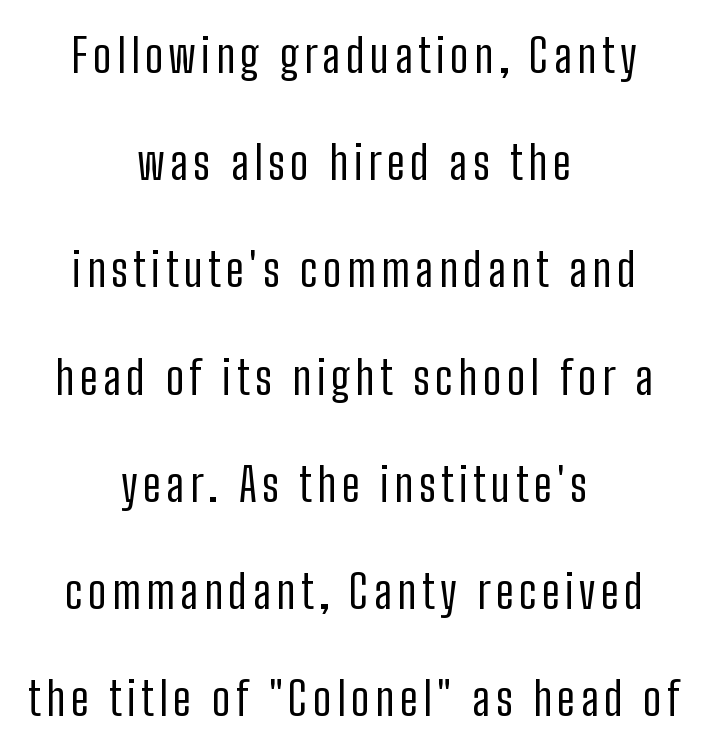
The baseline area is clear. This sample uses a sans-serif face. Casual observation: everything's sitting right in the middle. The rendering uses a large line-height, opening up the rows. On a weight scale, this lands at 450 or below.
